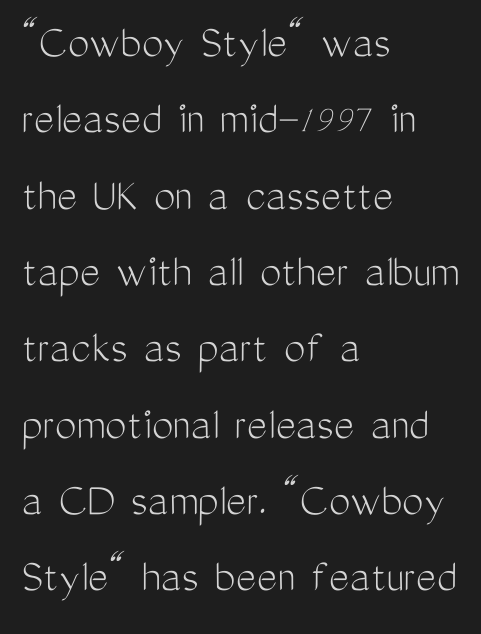
The image shows 48 px light, condensed sans-serif type, upright; set left-aligned, normal line spacing (1.59x), normal letter spacing, not underlined; medium stroke contrast and a medium x-height.
